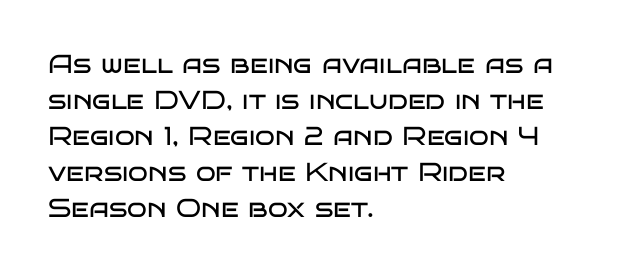
Q: Is the text bold? A: No.
Q: Is the text italic (slanted)? A: No, it is upright.
Q: Is the text underlined? A: No.
Q: How is the paragraph aligned? A: Left-aligned.
Q: Is the spacing between letters normal or unusually wide? A: Normal.
Q: Is the spacing between lines tight, normal or loose? A: Normal.
